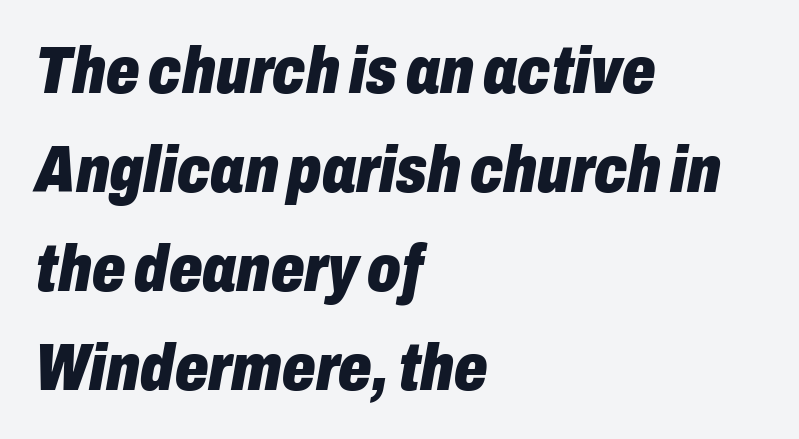
{"italic": "yes", "lean": "right", "slant_degrees": 10, "bold": "yes", "weight": "heavy", "width": "condensed", "stroke_contrast": "low", "x_height": "medium", "monospaced": "no", "underline": "no", "align": "left", "line_spacing": "normal", "line_spacing_ratio": 1.5, "letter_spacing": "normal", "letter_spacing_em": 0.0, "glyph_px": 66}
